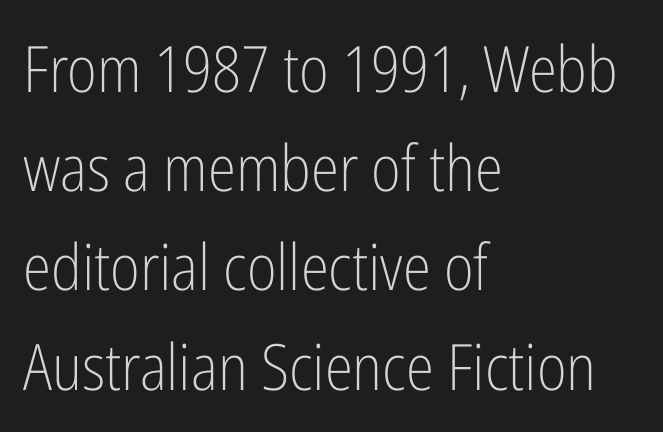
Q: Is the text bold? A: No.
Q: Is the text italic (slanted)? A: No, it is upright.
Q: Is the typeface a serif or a sans-serif typeface? A: Sans-serif.
Q: Is the text underlined? A: No.
Q: How is the paragraph aligned? A: Left-aligned.
Q: Is the spacing between letters normal or unusually wide? A: Normal.
Q: Is the spacing between lines tight, normal or loose? A: Normal.
Q: Width (condensed, normal, or wide)? A: Condensed.
Q: Stroke contrast? A: Low.
Q: x-height? A: Medium.
Q: Monospaced? A: No.
